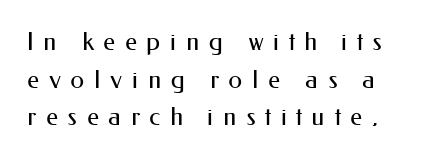
{"italic": "no", "bold": "no", "underline": "no", "line_spacing": "normal", "line_spacing_ratio": 1.51, "letter_spacing": "wide", "letter_spacing_em": 0.38, "glyph_px": 25}
